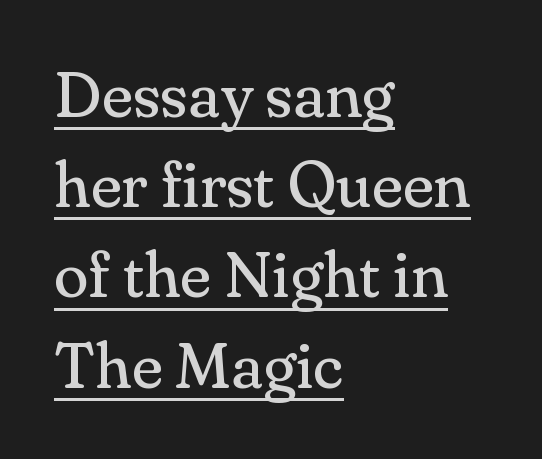
Q: Is the text bold? A: No.
Q: Is the text italic (slanted)? A: No, it is upright.
Q: Is the typeface a serif or a sans-serif typeface? A: Serif.
Q: Is the text underlined? A: Yes.
Q: How is the paragraph aligned? A: Left-aligned.
Q: Is the spacing between letters normal or unusually wide? A: Normal.
Q: Is the spacing between lines tight, normal or loose? A: Normal.
Q: Width (condensed, normal, or wide)? A: Normal.
Q: Stroke contrast? A: Medium.
Q: x-height? A: Small.
Q: Monospaced? A: No.
